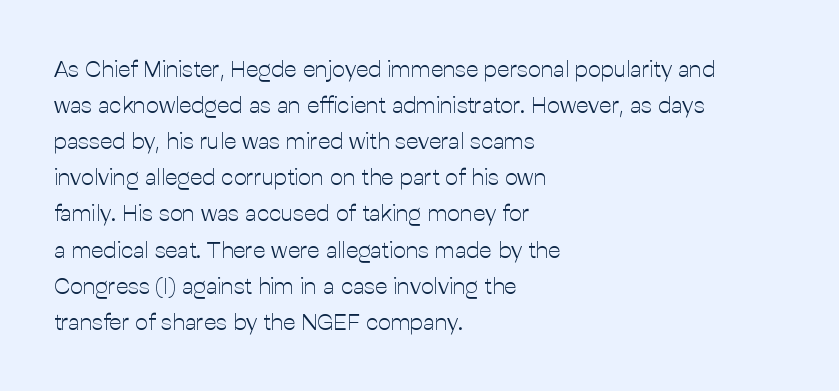
Q: Is the text bold? A: No.
Q: Is the text italic (slanted)? A: No, it is upright.
Q: Is the text underlined? A: No.
Q: How is the paragraph aligned? A: Left-aligned.
Q: Is the spacing between letters normal or unusually wide? A: Normal.
Q: Is the spacing between lines tight, normal or loose? A: Normal.
